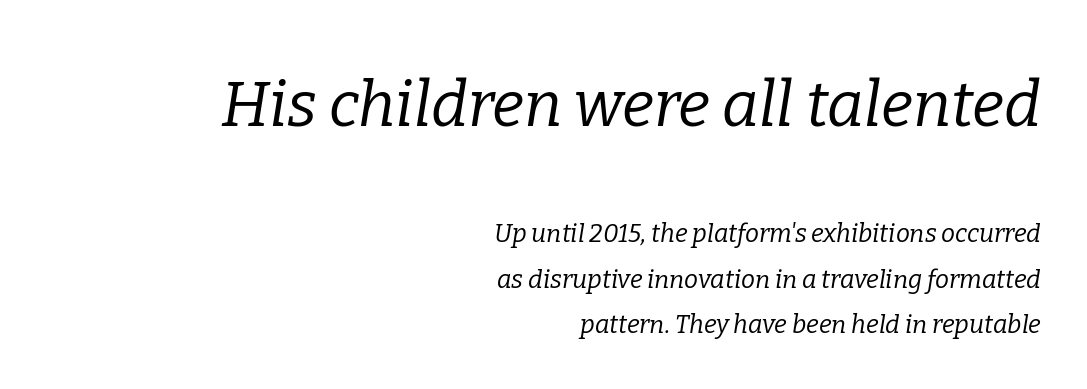
{"serif": "yes", "italic": "yes", "lean": "right", "slant_degrees": 9, "bold": "no", "weight": "regular", "width": "normal", "stroke_contrast": "low", "x_height": "medium", "monospaced": "no", "underline": "no", "align": "right", "line_spacing_ratio": 1.81, "letter_spacing": "normal", "letter_spacing_em": 0.0, "larger_block": "first", "size_ratio": 2.52, "glyph_px": 63}
